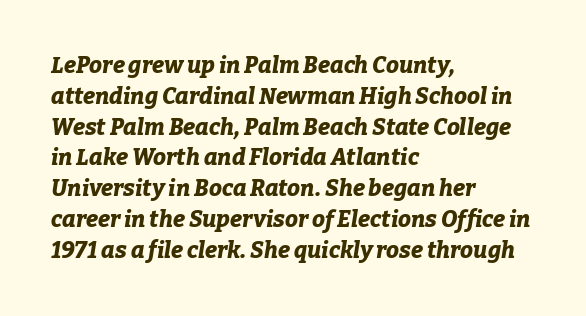
The strip under each line holds only bare page. Successive baselines arrive at the customary interval. The glyphs have the mass of a bold cut. The type is set solid horizontally, with unmodified tracking. Rendered with sloped, italic letterforms.
